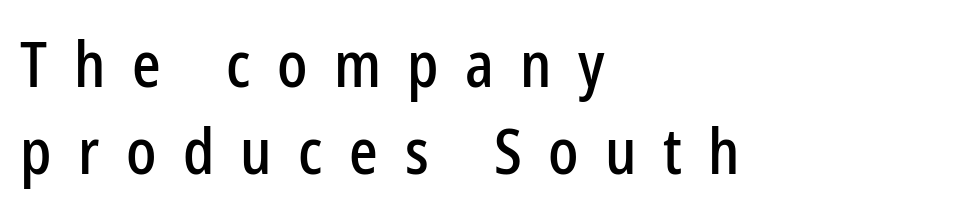
Does the type have serifs? No, each stem ends abruptly. Ordinary non-slanted type is in use. If you drew a ruler down the left edge, every line would touch it. You could only call the tracking loose — the letters float apart.
